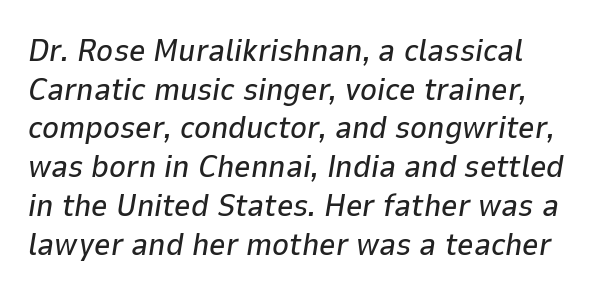
{"italic": "yes", "lean": "right", "slant_degrees": 9, "width": "normal", "stroke_contrast": "low", "x_height": "medium", "monospaced": "no", "underline": "no", "line_spacing_ratio": 1.21, "letter_spacing": "normal", "letter_spacing_em": 0.0, "glyph_px": 32}
